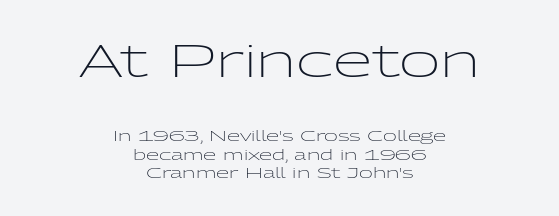
Q: Is the text bold? A: No.
Q: Is the text italic (slanted)? A: No, it is upright.
Q: Is the typeface a serif or a sans-serif typeface? A: Sans-serif.
Q: Is the text underlined? A: No.
Q: How is the paragraph aligned? A: Centered.
Q: Is the spacing between letters normal or unusually wide? A: Normal.
Q: Is the spacing between lines tight, normal or loose? A: Normal.
Q: Which block of text is set in a larger size, the first (top) or the second (bottom)? A: The first (top) one.
Q: Width (condensed, normal, or wide)? A: Wide.
Q: Stroke contrast? A: Low.
Q: x-height? A: Medium.
Q: Monospaced? A: No.
